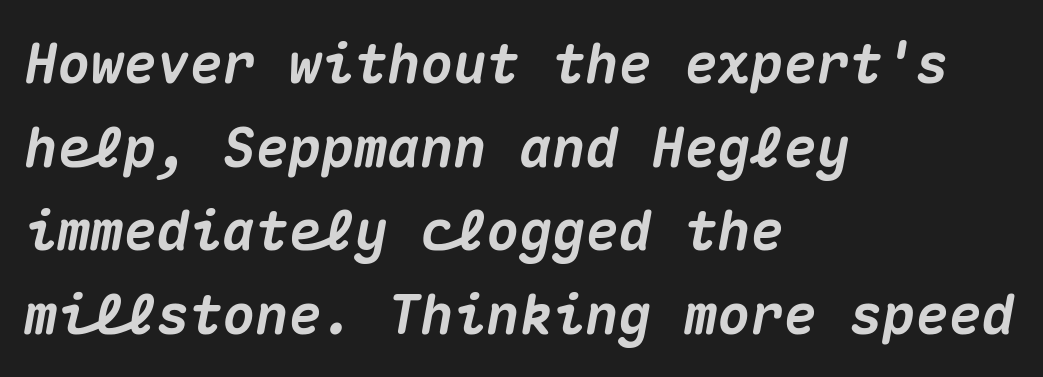
The image shows 55 px heavy type, italic (leaning right), monospaced; set left-aligned, normal line spacing (1.52x), normal letter spacing, not underlined; medium stroke contrast and a medium x-height.
